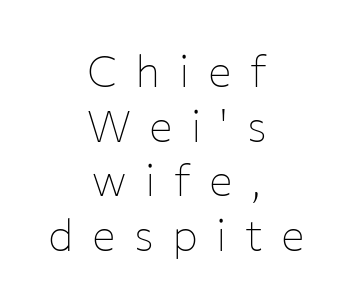
Q: Is the text bold? A: No.
Q: Is the text italic (slanted)? A: No, it is upright.
Q: Is the typeface a serif or a sans-serif typeface? A: Sans-serif.
Q: Is the text underlined? A: No.
Q: How is the paragraph aligned? A: Centered.
Q: Is the spacing between letters normal or unusually wide? A: Unusually wide.
Q: Width (condensed, normal, or wide)? A: Normal.
Q: Stroke contrast? A: Low.
Q: x-height? A: Medium.
Q: Monospaced? A: No.
